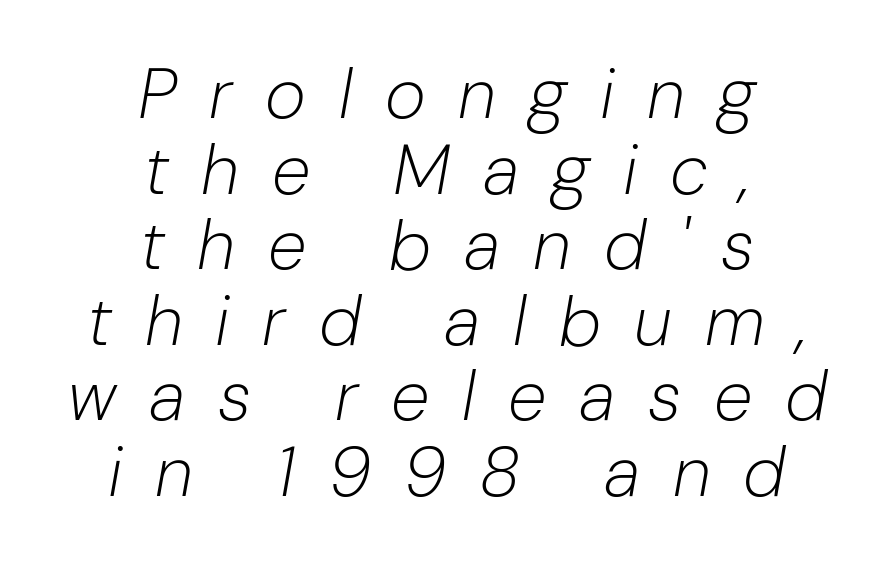
{"italic": "yes", "lean": "right", "slant_degrees": 10, "bold": "no", "weight": "light", "width": "normal", "stroke_contrast": "low", "x_height": "medium", "monospaced": "no", "underline": "no", "align": "center", "line_spacing": "tight", "line_spacing_ratio": 1.08, "letter_spacing": "wide", "letter_spacing_em": 0.47, "glyph_px": 70}
